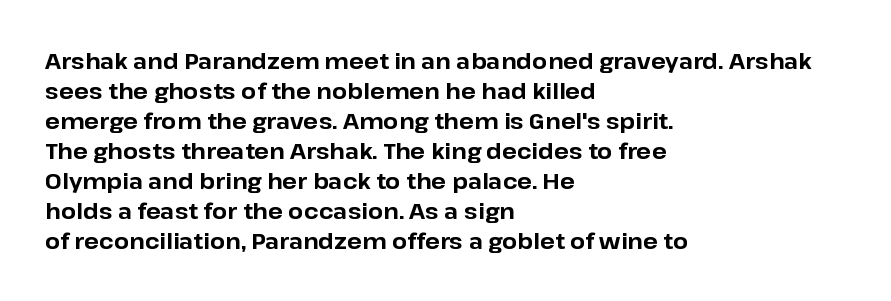
The image shows 22 px bold type, upright; set left-aligned, normal line spacing (1.36x), normal letter spacing, not underlined.
